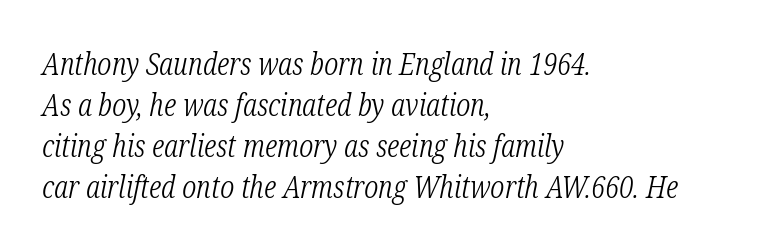
Letters have the restrained weight of plain body copy at most. The glyphs in this specimen are seriffed. The compositor pushed each line to the left boundary. One glance says typical: line gaps are just what's usual. The zone under the glyphs is completely vacant.
